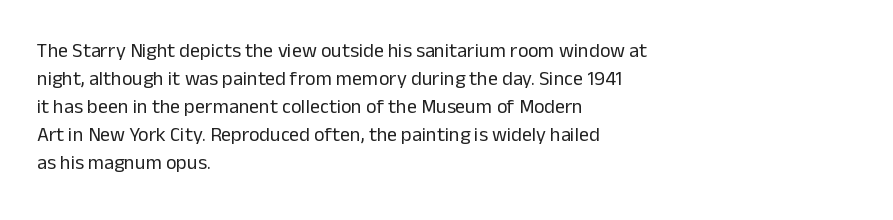
The image shows 20 px text type, upright; set left-aligned, normal line spacing (1.4x), normal letter spacing, not underlined.
